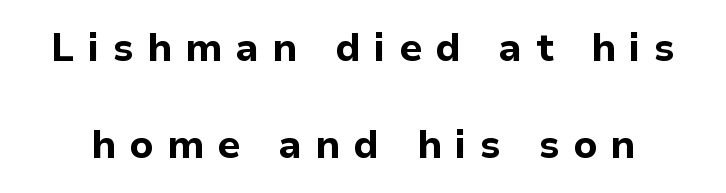
{"serif": "no", "italic": "no", "bold": "yes", "weight": "bold", "width": "normal", "stroke_contrast": "low", "x_height": "medium", "monospaced": "no", "underline": "no", "line_spacing": "loose", "line_spacing_ratio": 2.48, "letter_spacing": "wide", "letter_spacing_em": 0.34, "glyph_px": 39}
